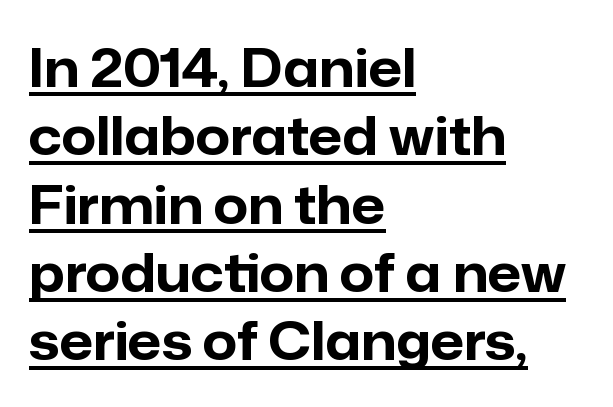
The image shows 53 px bold sans-serif type, upright; set left-aligned, normal line spacing (1.29x), normal letter spacing, underlined; low stroke contrast and a medium x-height.
